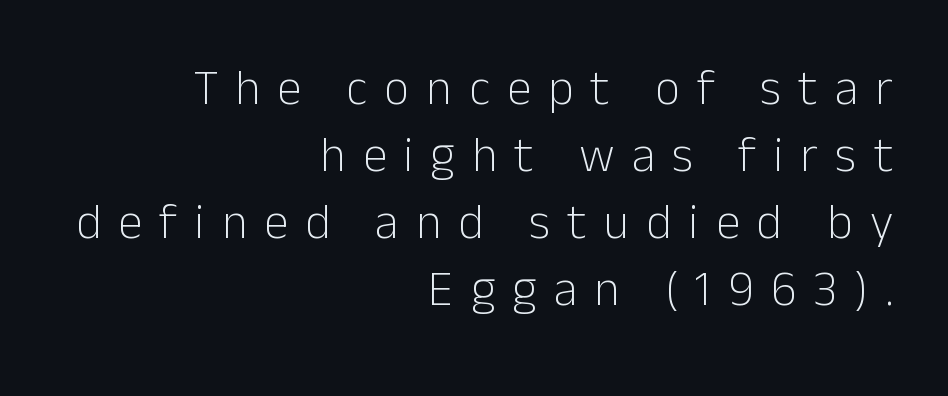
The image shows 49 px light sans-serif type, upright; set right-aligned, normal line spacing (1.37x), unusually wide letter spacing (+0.35 em), not underlined; low stroke contrast and a medium x-height.
